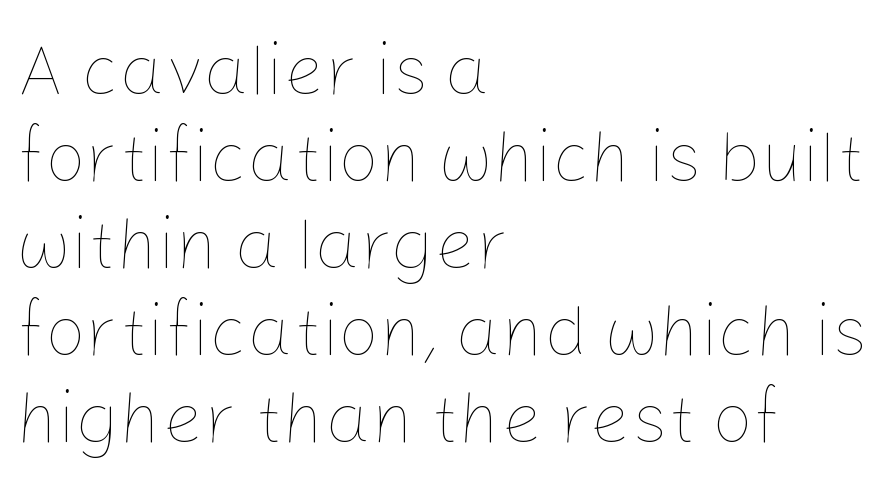
Q: Is the text bold? A: No.
Q: Is the text italic (slanted)? A: No, it is upright.
Q: Is the text underlined? A: No.
Q: How is the paragraph aligned? A: Left-aligned.
Q: Is the spacing between letters normal or unusually wide? A: Normal.
Q: Width (condensed, normal, or wide)? A: Normal.
Q: Stroke contrast? A: Low.
Q: x-height? A: Medium.
Q: Monospaced? A: No.
